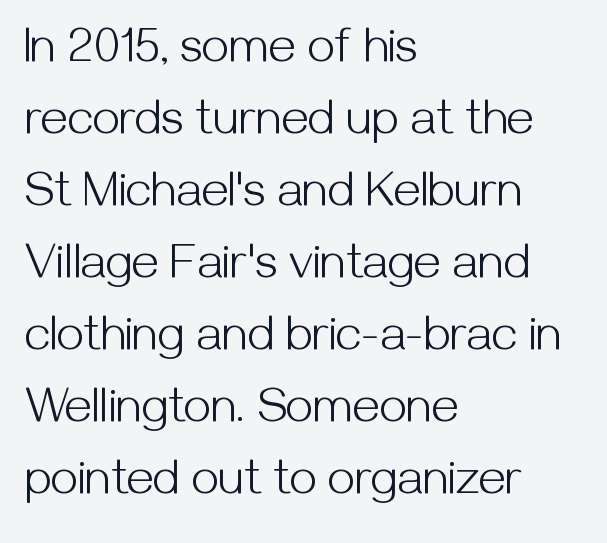
Q: Is the text bold? A: No.
Q: Is the text italic (slanted)? A: No, it is upright.
Q: Is the typeface a serif or a sans-serif typeface? A: Sans-serif.
Q: Is the text underlined? A: No.
Q: How is the paragraph aligned? A: Left-aligned.
Q: Is the spacing between letters normal or unusually wide? A: Normal.
Q: Is the spacing between lines tight, normal or loose? A: Normal.
Q: Width (condensed, normal, or wide)? A: Normal.
Q: Stroke contrast? A: Medium.
Q: x-height? A: Medium.
Q: Monospaced? A: No.
